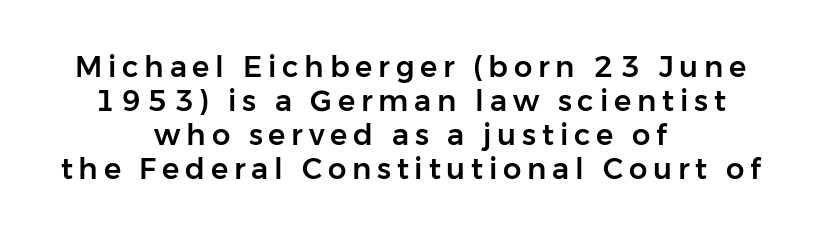
Q: Is the text italic (slanted)? A: No, it is upright.
Q: Is the typeface a serif or a sans-serif typeface? A: Sans-serif.
Q: Is the text underlined? A: No.
Q: How is the paragraph aligned? A: Centered.
Q: Is the spacing between letters normal or unusually wide? A: Unusually wide.
Q: Width (condensed, normal, or wide)? A: Normal.
Q: Stroke contrast? A: Low.
Q: x-height? A: Medium.
Q: Monospaced? A: No.
